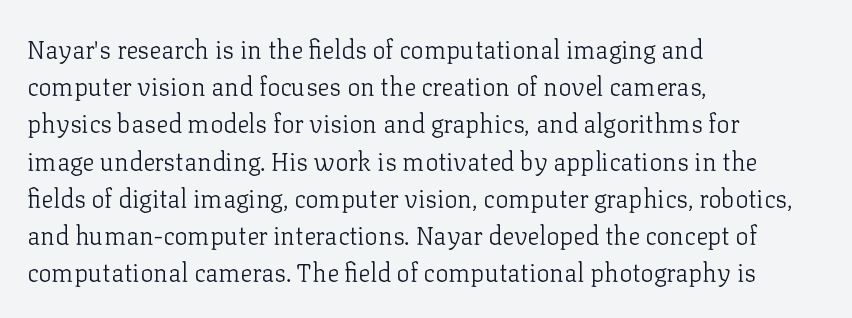
Each new line begins a customary step beneath the previous one. In CSS terms this would be text-align: left. Every character sits straight up, as roman type does. Inter-character spacing is left at the font's built-in metrics.
